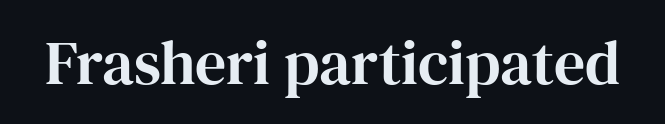
The image shows 62 px serif type, upright; set normal letter spacing, not underlined; high stroke contrast and a medium x-height.
